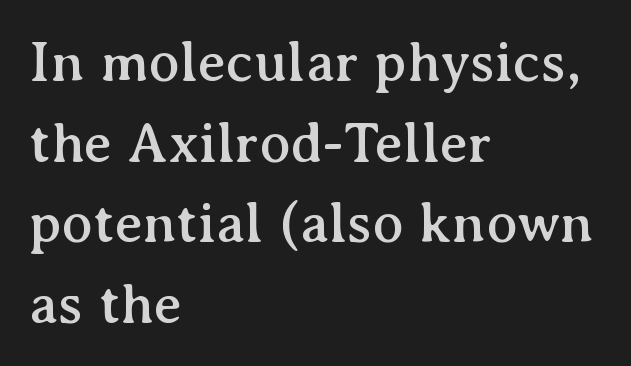
{"serif": "yes", "italic": "no", "width": "normal", "stroke_contrast": "medium", "x_height": "medium", "monospaced": "no", "underline": "no", "align": "left", "line_spacing": "normal", "line_spacing_ratio": 1.39, "letter_spacing": "normal", "letter_spacing_em": 0.0, "glyph_px": 58}
